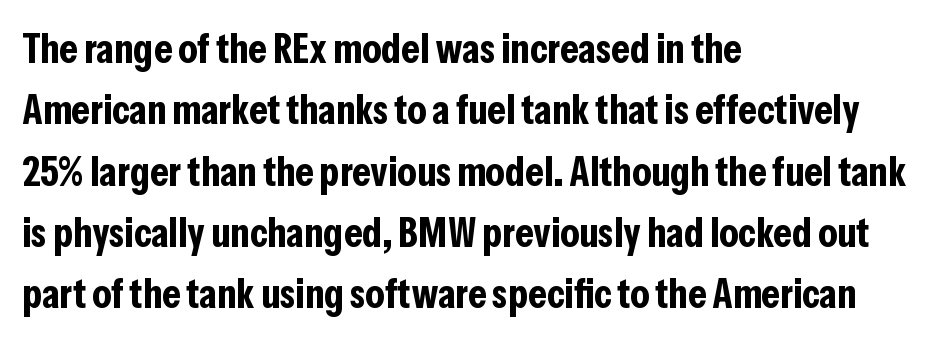
The image shows 42 px bold, condensed sans-serif type, upright; set left-aligned, normal line spacing (1.46x), normal letter spacing, not underlined; low stroke contrast and a medium x-height.
